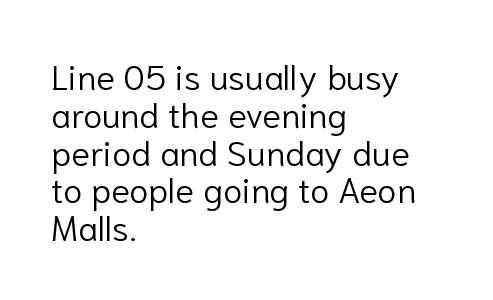
{"serif": "no", "italic": "no", "bold": "no", "weight": "light", "width": "normal", "stroke_contrast": "low", "x_height": "medium", "monospaced": "no", "underline": "no", "align": "left", "line_spacing": "tight", "line_spacing_ratio": 1.08, "letter_spacing": "normal", "letter_spacing_em": 0.0, "glyph_px": 35}
